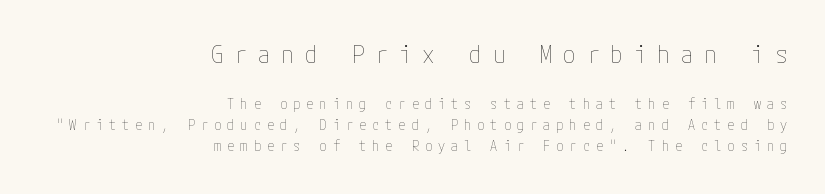
{"italic": "no", "bold": "no", "underline": "no", "align": "right", "line_spacing": "normal", "line_spacing_ratio": 1.5, "letter_spacing": "wide", "letter_spacing_em": 0.44, "larger_block": "first", "size_ratio": 1.79, "glyph_px": 25}
